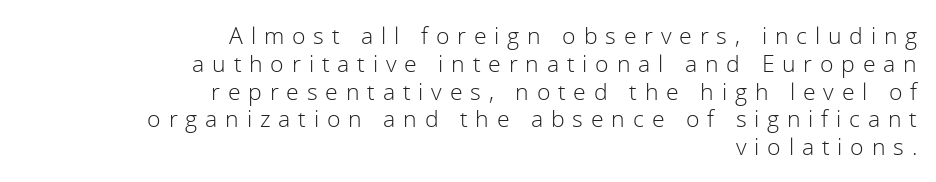
{"italic": "no", "bold": "no", "underline": "no", "align": "right", "line_spacing_ratio": 1.21, "letter_spacing": "wide", "letter_spacing_em": 0.34, "glyph_px": 23}
